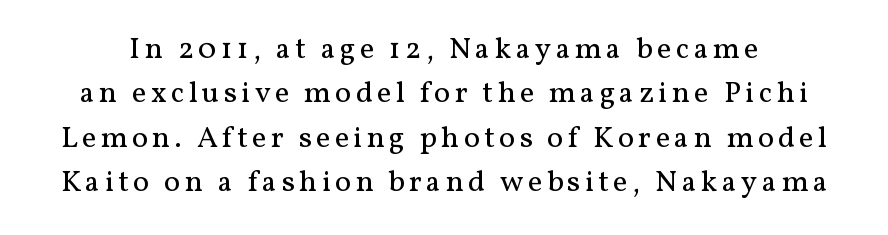
{"serif": "yes", "italic": "no", "bold": "no", "weight": "regular", "width": "normal", "stroke_contrast": "medium", "x_height": "medium", "monospaced": "no", "underline": "no", "line_spacing": "normal", "line_spacing_ratio": 1.48, "glyph_px": 30}
